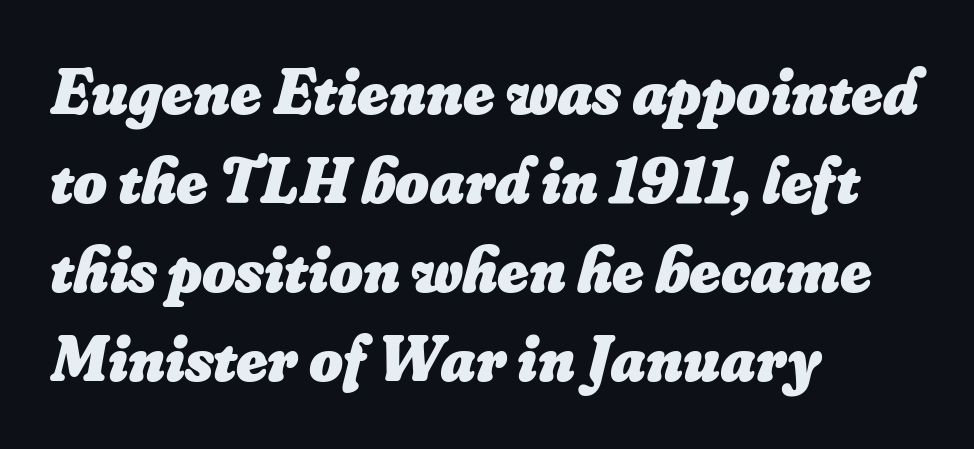
Q: Is the text bold? A: Yes.
Q: Is the text italic (slanted)? A: Yes, it leans right by about 16 degrees.
Q: Is the text underlined? A: No.
Q: How is the paragraph aligned? A: Left-aligned.
Q: Is the spacing between letters normal or unusually wide? A: Normal.
Q: Is the spacing between lines tight, normal or loose? A: Normal.
Q: Width (condensed, normal, or wide)? A: Normal.
Q: Stroke contrast? A: Low.
Q: x-height? A: Small.
Q: Monospaced? A: No.
